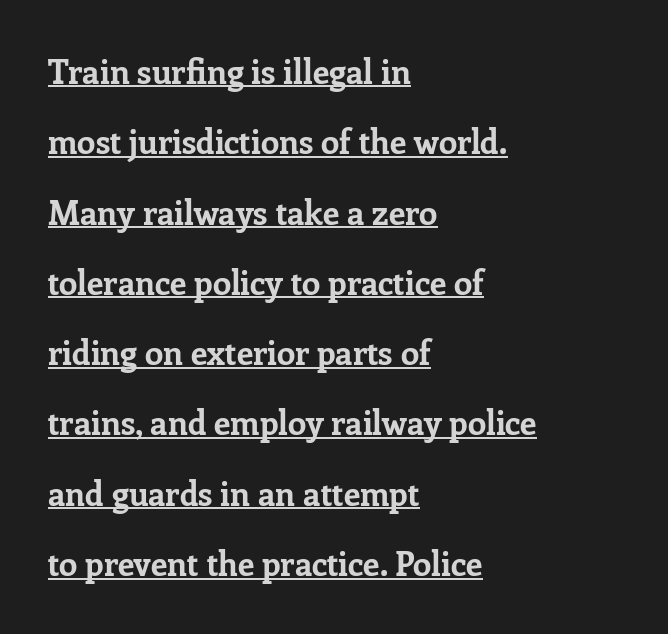
The image shows 33 px bold serif type, upright; set left-aligned, loose line spacing (2.13x), normal letter spacing, underlined; low stroke contrast and a medium x-height.
